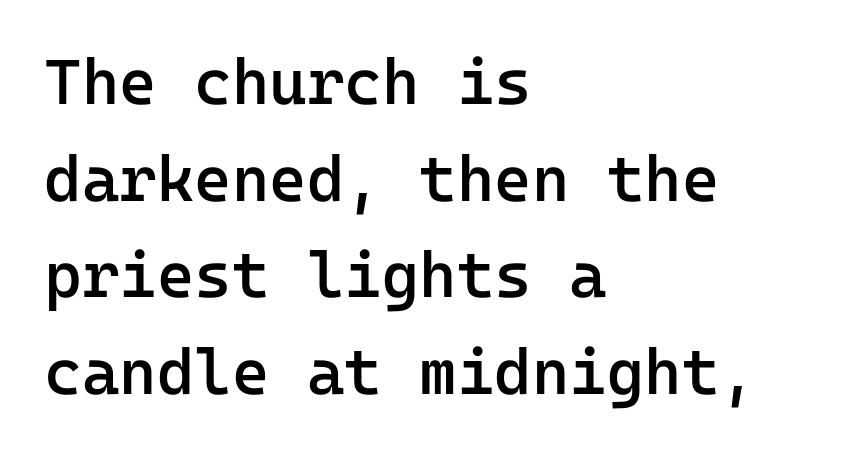
Q: Is the text bold? A: Semi-bold.
Q: Is the text italic (slanted)? A: No, it is upright.
Q: Is the typeface a serif or a sans-serif typeface? A: Sans-serif.
Q: Is the text underlined? A: No.
Q: How is the paragraph aligned? A: Left-aligned.
Q: Is the spacing between letters normal or unusually wide? A: Normal.
Q: Is the spacing between lines tight, normal or loose? A: Normal.
Q: Width (condensed, normal, or wide)? A: Normal.
Q: Stroke contrast? A: Low.
Q: x-height? A: Medium.
Q: Monospaced? A: Yes.
